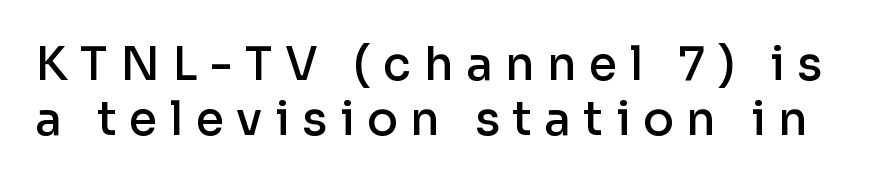
The image shows 46 px semibold sans-serif type, upright; set line spacing 1.19x, unusually wide letter spacing (+0.27 em), not underlined; low stroke contrast and a medium x-height.
